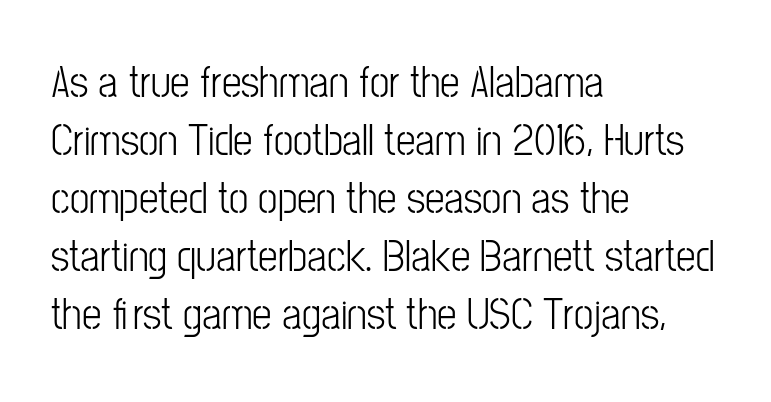
{"serif": "no", "italic": "no", "bold": "no", "weight": "light", "width": "condensed", "stroke_contrast": "low", "x_height": "medium", "monospaced": "no", "underline": "no", "align": "left", "line_spacing": "normal", "line_spacing_ratio": 1.32, "letter_spacing": "normal", "letter_spacing_em": 0.0, "glyph_px": 44}
